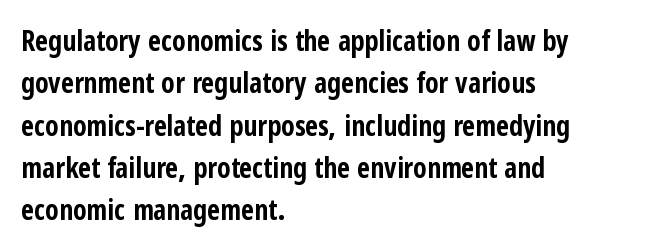
Q: Is the text bold? A: Yes.
Q: Is the text italic (slanted)? A: No, it is upright.
Q: Is the typeface a serif or a sans-serif typeface? A: Sans-serif.
Q: Is the text underlined? A: No.
Q: How is the paragraph aligned? A: Left-aligned.
Q: Is the spacing between letters normal or unusually wide? A: Normal.
Q: Is the spacing between lines tight, normal or loose? A: Normal.
Q: Width (condensed, normal, or wide)? A: Condensed.
Q: Stroke contrast? A: Low.
Q: x-height? A: Medium.
Q: Monospaced? A: No.
